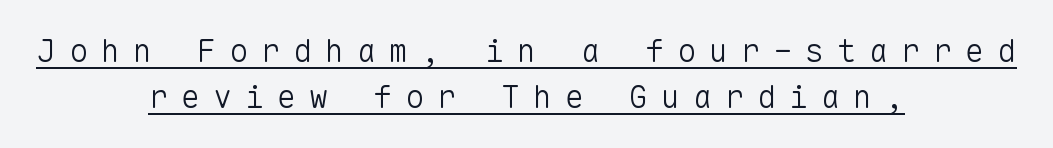
{"serif": "no", "italic": "no", "bold": "no", "weight": "light", "width": "normal", "stroke_contrast": "low", "x_height": "medium", "monospaced": "yes", "underline": "yes", "align": "center", "line_spacing": "normal", "line_spacing_ratio": 1.45, "letter_spacing": "wide", "letter_spacing_em": 0.4, "glyph_px": 32}
